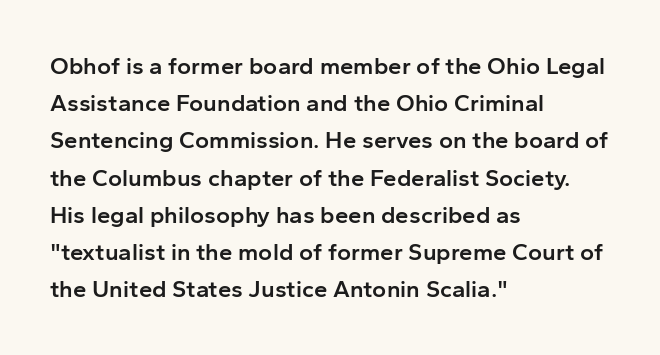
The image shows 24 px text type, upright; set left-aligned, normal line spacing (1.55x), normal letter spacing, not underlined.
